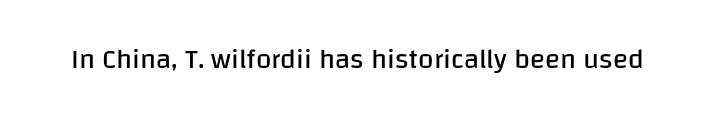
Letter spacing: default. Upright lettering throughout. Stems here are at most as thick as an everyday book face. In terms of letterform style, serifs are entirely absent. Looks like regular typesetting: each glyph gets only the width it needs. The words here are not underlined.
